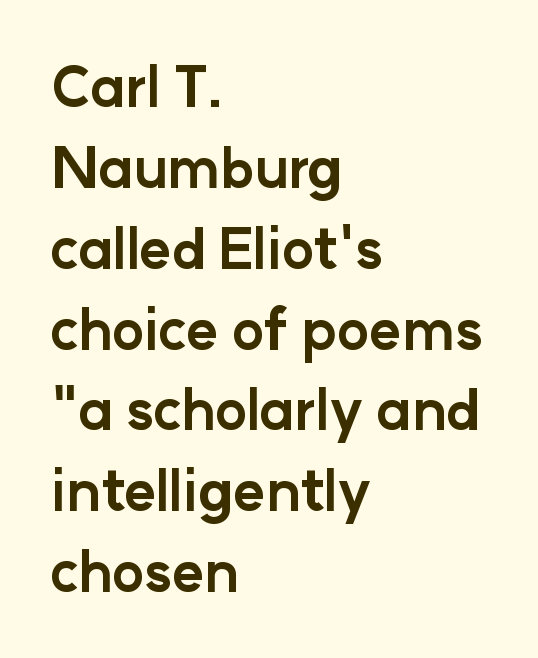
{"serif": "no", "italic": "no", "bold": "yes", "weight": "bold", "width": "normal", "stroke_contrast": "low", "x_height": "medium", "monospaced": "no", "underline": "no", "align": "left", "line_spacing": "normal", "line_spacing_ratio": 1.47, "letter_spacing": "normal", "letter_spacing_em": 0.0, "glyph_px": 55}
